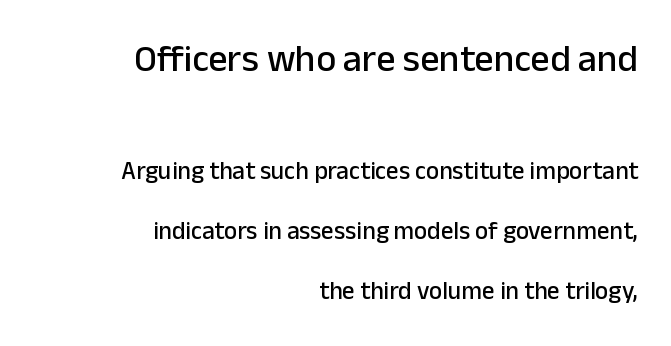
Q: Is the text italic (slanted)? A: No, it is upright.
Q: Is the typeface a serif or a sans-serif typeface? A: Sans-serif.
Q: Is the text underlined? A: No.
Q: How is the paragraph aligned? A: Right-aligned.
Q: Is the spacing between letters normal or unusually wide? A: Normal.
Q: Is the spacing between lines tight, normal or loose? A: Loose.
Q: Which block of text is set in a larger size, the first (top) or the second (bottom)? A: The first (top) one.
Q: Width (condensed, normal, or wide)? A: Normal.
Q: Stroke contrast? A: Low.
Q: x-height? A: Medium.
Q: Monospaced? A: No.
